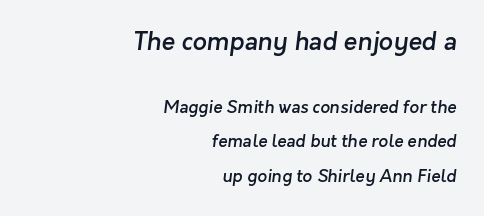
Q: Is the text bold? A: Semi-bold.
Q: Is the text underlined? A: No.
Q: How is the paragraph aligned? A: Right-aligned.
Q: Is the spacing between letters normal or unusually wide? A: Normal.
Q: Is the spacing between lines tight, normal or loose? A: Loose.
Q: Which block of text is set in a larger size, the first (top) or the second (bottom)? A: The first (top) one.
